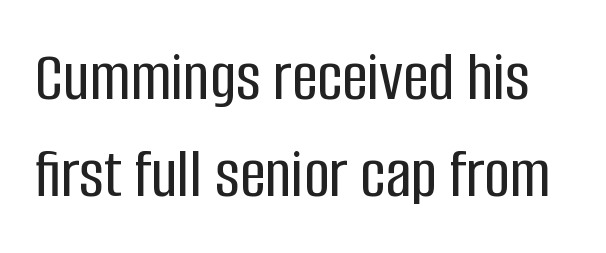
The passage shown is typed in a proportional face where columns would drift. Descenders hang freely into open space. To sum up the face: it is a sans, with no serifs. The space between consecutive lines is moderate. Does extra space separate the letters? No, they use regular spacing. The typography opts for an upright posture over an oblique one.
